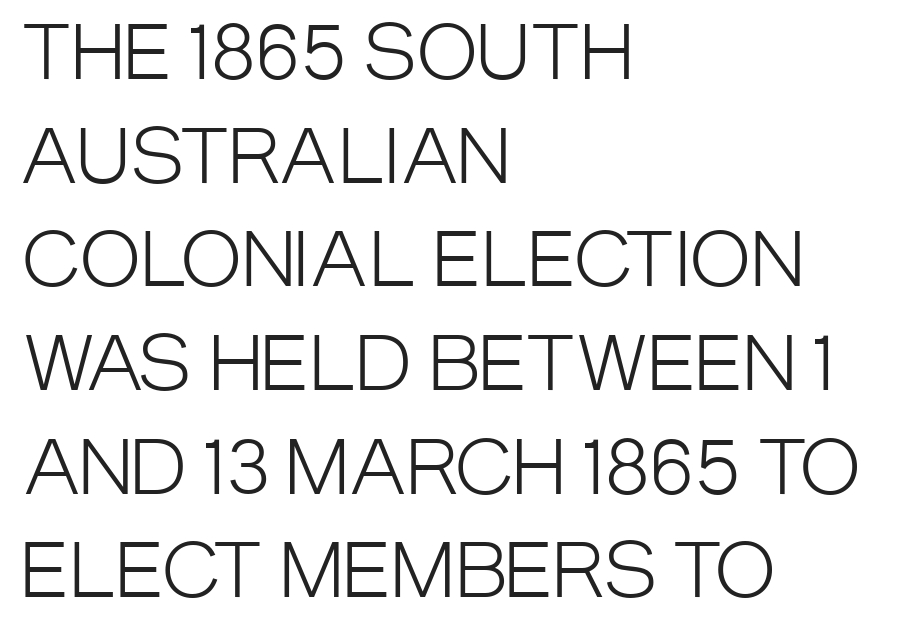
The image shows 73 px light, condensed sans-serif type, upright; set left-aligned, normal line spacing (1.42x), normal letter spacing, not underlined; low stroke contrast and a large x-height.
